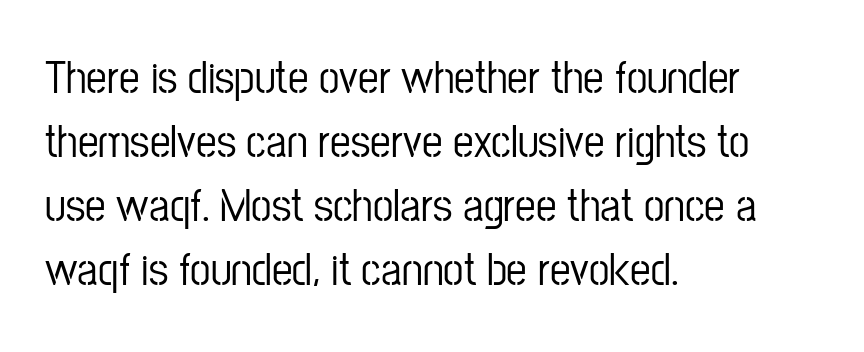
The image shows 46 px condensed sans-serif type, upright; set left-aligned, normal line spacing (1.39x), normal letter spacing, not underlined; low stroke contrast and a medium x-height.
